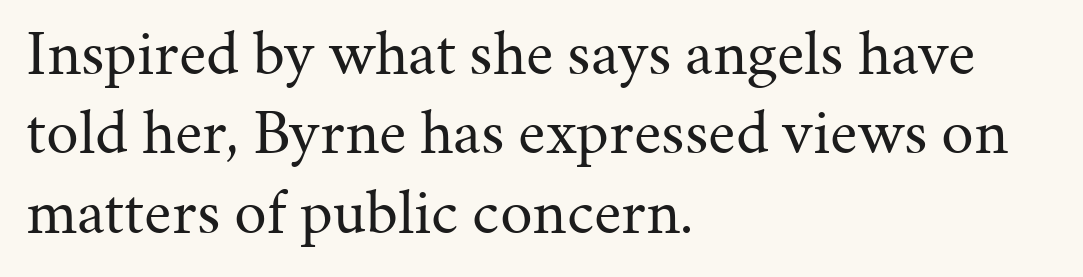
A typesetter would call this proportional, since set widths differ per character. Vertical stems look standard width or narrower in stroke. Classification — serif. Nothing unusual about the tracking: characters are spaced as the font intends. The type sits square on the baseline with zero lean.
